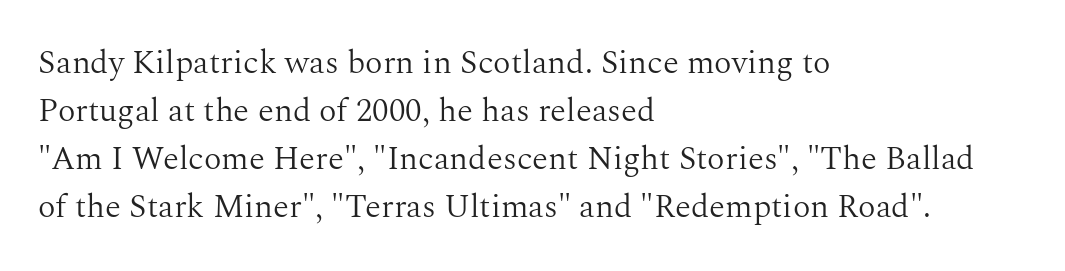
Q: Is the text bold? A: No.
Q: Is the text italic (slanted)? A: No, it is upright.
Q: Is the typeface a serif or a sans-serif typeface? A: Serif.
Q: Is the text underlined? A: No.
Q: How is the paragraph aligned? A: Left-aligned.
Q: Is the spacing between letters normal or unusually wide? A: Normal.
Q: Is the spacing between lines tight, normal or loose? A: Normal.
Q: Width (condensed, normal, or wide)? A: Normal.
Q: Stroke contrast? A: Medium.
Q: x-height? A: Medium.
Q: Monospaced? A: No.
